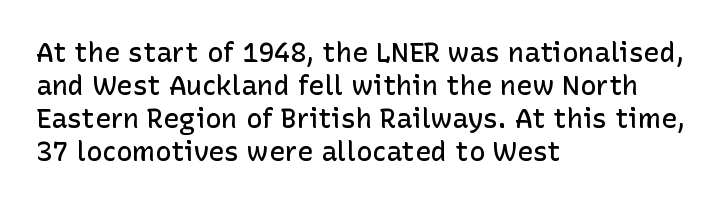
The compositor pushed each line to the left boundary. The space beneath each line is pristine and unruled. Moderately thickened strokes mark this as semibold type. Letter spacing: default. Quick note: not italic, upright.
